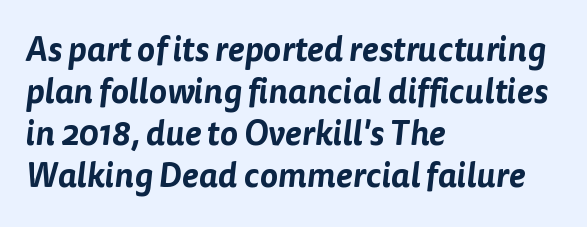
The image shows 34 px sans-serif type; set left-aligned, line spacing 1.24x, normal letter spacing, not underlined; low stroke contrast and a medium x-height.
